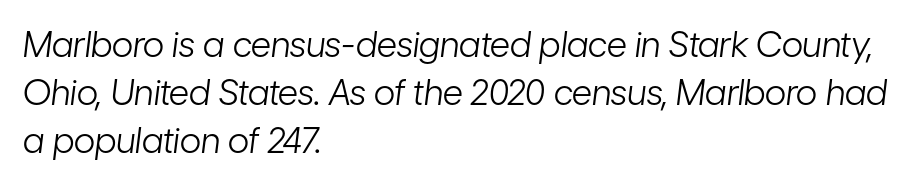
No extra tracking has been applied to these lines. These lines are set flush left with a ragged right edge. Note the varied advance widths — an 'i' is clearly narrower than an 'm'. In terms of posture, this sample is oblique. Baseline-to-baseline distance is the conventional proportion of letter height.
